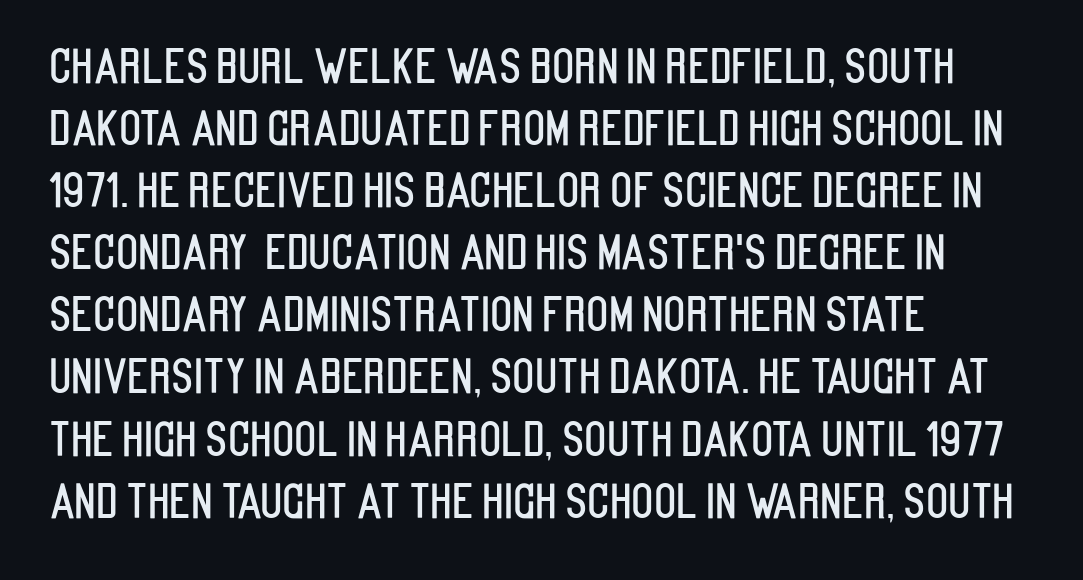
Q: Is the text italic (slanted)? A: No, it is upright.
Q: Is the typeface a serif or a sans-serif typeface? A: Sans-serif.
Q: Is the text underlined? A: No.
Q: How is the paragraph aligned? A: Left-aligned.
Q: Is the spacing between letters normal or unusually wide? A: Normal.
Q: Is the spacing between lines tight, normal or loose? A: Normal.
Q: Width (condensed, normal, or wide)? A: Condensed.
Q: Stroke contrast? A: Low.
Q: x-height? A: Large.
Q: Monospaced? A: No.
